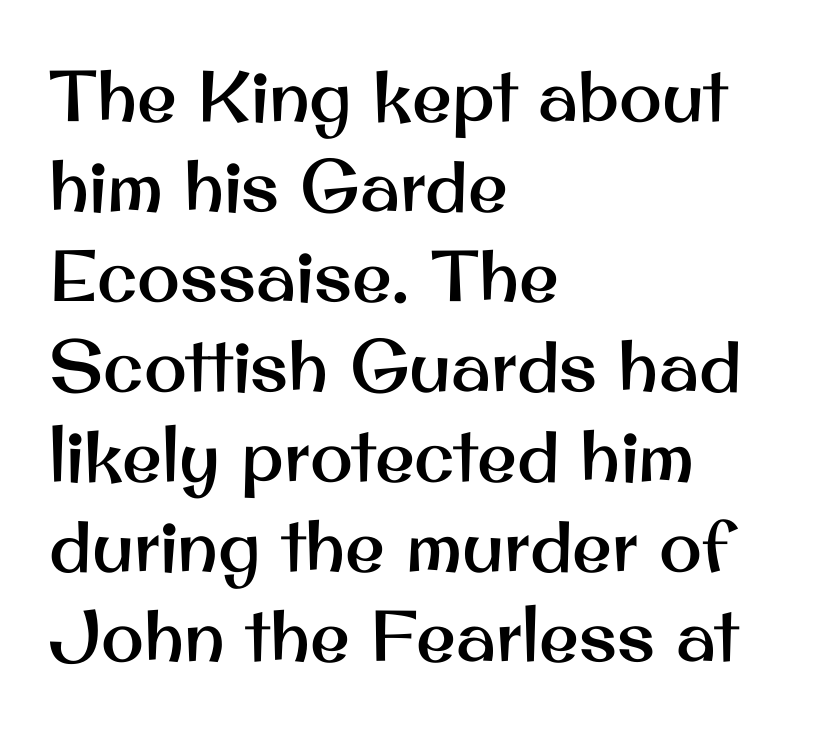
The image shows 72 px sans-serif type, upright; set left-aligned, normal line spacing (1.25x), normal letter spacing, not underlined; medium stroke contrast and a small x-height.
